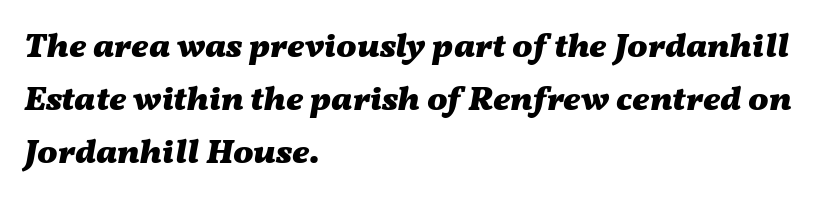
{"italic": "yes", "lean": "right", "slant_degrees": 11, "bold": "yes", "weight": "heavy", "width": "wide", "stroke_contrast": "medium", "x_height": "medium", "monospaced": "no", "underline": "no", "align": "left", "line_spacing": "normal", "line_spacing_ratio": 1.56, "letter_spacing": "normal", "letter_spacing_em": 0.0, "glyph_px": 34}
